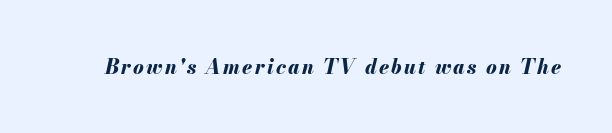
The image shows 20 px bold type, italic (leaning right); set not underlined.
